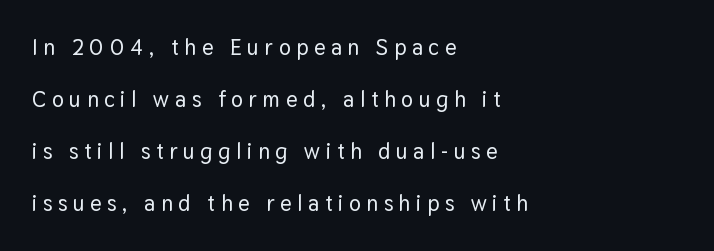
Q: Is the text italic (slanted)? A: No, it is upright.
Q: Is the text underlined? A: No.
Q: How is the paragraph aligned? A: Left-aligned.
Q: Is the spacing between letters normal or unusually wide? A: Unusually wide.
Q: Is the spacing between lines tight, normal or loose? A: Loose.
